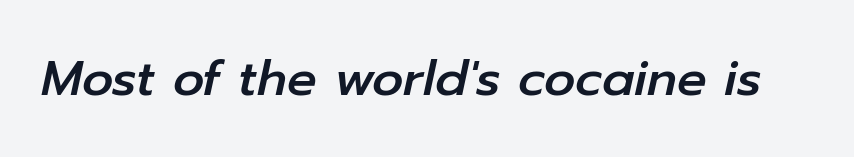
Q: Is the text italic (slanted)? A: Yes, it leans right by about 12 degrees.
Q: Is the text underlined? A: No.
Q: Is the spacing between letters normal or unusually wide? A: Normal.
Q: Width (condensed, normal, or wide)? A: Normal.
Q: Stroke contrast? A: Low.
Q: x-height? A: Medium.
Q: Monospaced? A: No.
